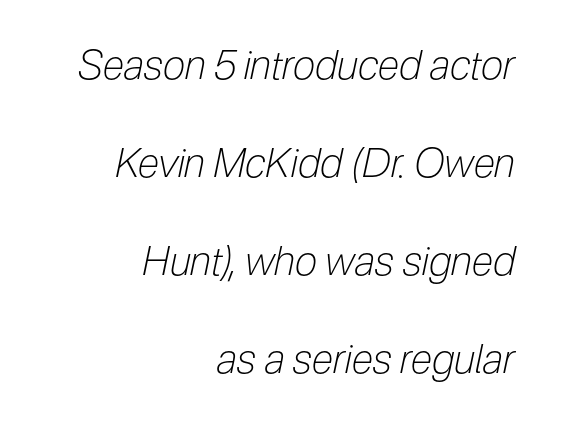
Notice how the stems are inclined rather than vertical — that's the hallmark of italics. The strokes are not fattened; the text isn't bold. The rendering keeps characters at their native spacing. The lines are spread far apart with generous leading.
